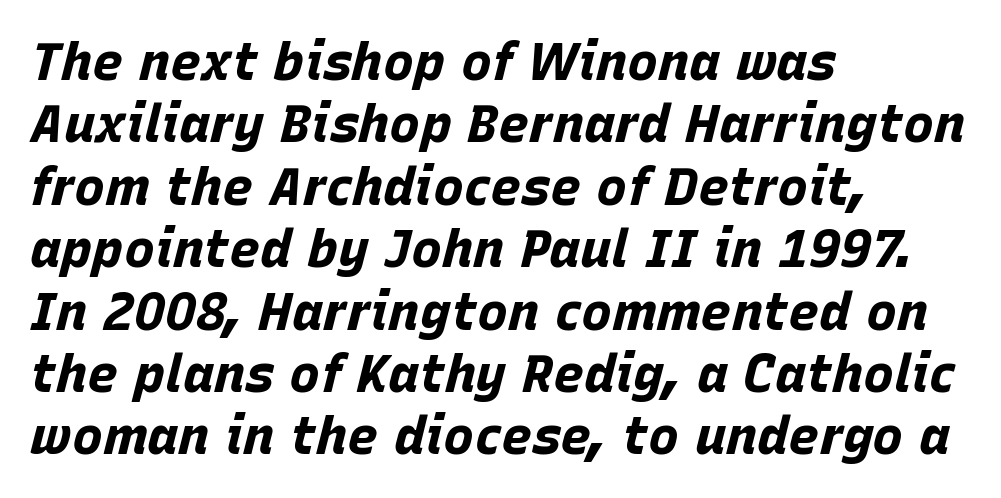
{"italic": "yes", "lean": "right", "slant_degrees": 15, "bold": "yes", "weight": "bold", "width": "normal", "stroke_contrast": "low", "x_height": "large", "monospaced": "no", "underline": "no", "align": "left", "line_spacing_ratio": 1.2, "letter_spacing": "normal", "letter_spacing_em": 0.0, "glyph_px": 52}
